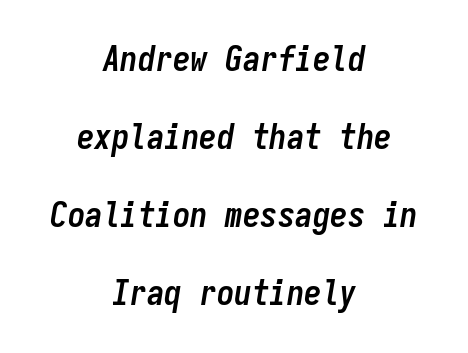
Q: Is the text bold? A: Yes.
Q: Is the text italic (slanted)? A: Yes, it leans right by about 9 degrees.
Q: Is the text underlined? A: No.
Q: How is the paragraph aligned? A: Centered.
Q: Is the spacing between letters normal or unusually wide? A: Normal.
Q: Is the spacing between lines tight, normal or loose? A: Loose.
Q: Width (condensed, normal, or wide)? A: Condensed.
Q: Stroke contrast? A: Low.
Q: x-height? A: Medium.
Q: Monospaced? A: Yes.
